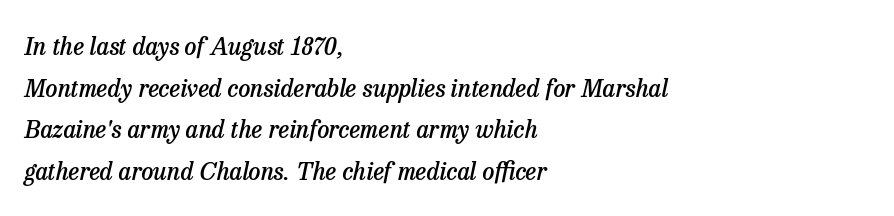
The image shows 24 px text type, italic (leaning right); set left-aligned, line spacing 1.73x, normal letter spacing, not underlined.
